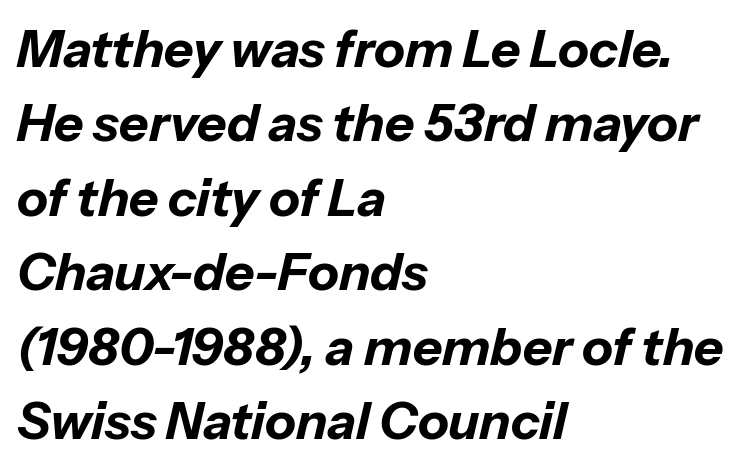
Q: Is the text bold? A: Yes.
Q: Is the text italic (slanted)? A: Yes, it leans right by about 13 degrees.
Q: Is the text underlined? A: No.
Q: How is the paragraph aligned? A: Left-aligned.
Q: Is the spacing between letters normal or unusually wide? A: Normal.
Q: Is the spacing between lines tight, normal or loose? A: Normal.
Q: Width (condensed, normal, or wide)? A: Normal.
Q: Stroke contrast? A: Low.
Q: x-height? A: Medium.
Q: Monospaced? A: No.
